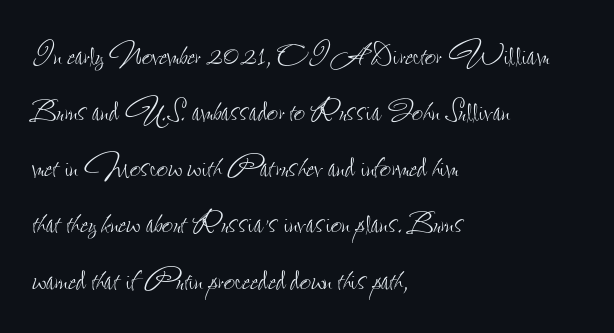
{"bold": "no", "weight": "thin", "width": "condensed", "stroke_contrast": "low", "x_height": "small", "monospaced": "no", "underline": "no", "align": "left", "line_spacing": "normal", "line_spacing_ratio": 1.44, "letter_spacing": "normal", "letter_spacing_em": 0.0, "glyph_px": 39}
